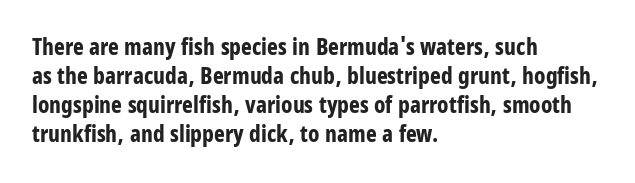
{"italic": "no", "bold": "yes", "underline": "no", "align": "left", "line_spacing": "normal", "line_spacing_ratio": 1.26, "letter_spacing": "normal", "letter_spacing_em": 0.0, "glyph_px": 23}
